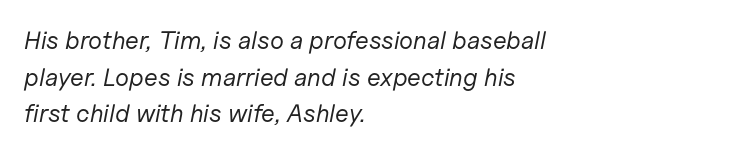
Q: Is the text bold? A: No.
Q: Is the text italic (slanted)? A: Yes, it leans right by about 11 degrees.
Q: Is the text underlined? A: No.
Q: How is the paragraph aligned? A: Left-aligned.
Q: Is the spacing between letters normal or unusually wide? A: Normal.
Q: Is the spacing between lines tight, normal or loose? A: Normal.
